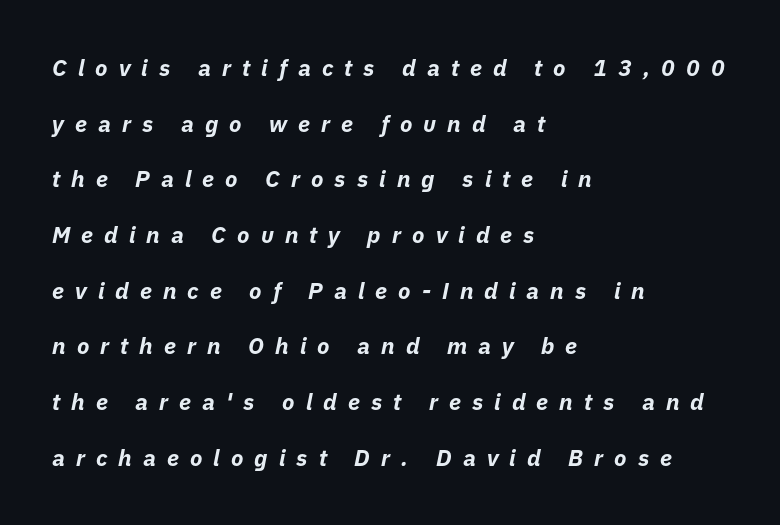
{"italic": "yes", "lean": "right", "slant_degrees": 11, "bold": "yes", "underline": "no", "align": "left", "line_spacing": "loose", "line_spacing_ratio": 2.42, "letter_spacing": "wide", "letter_spacing_em": 0.48, "glyph_px": 23}
